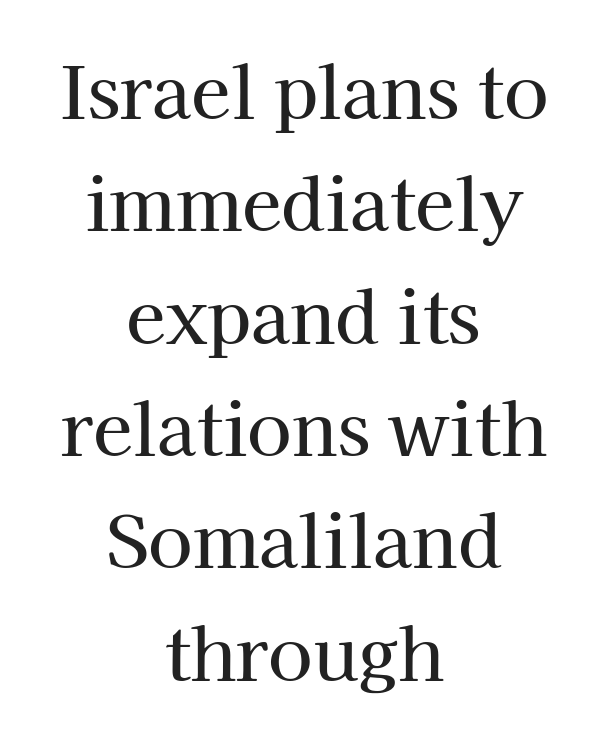
This rendering employs a face with finishing strokes, i.e., a serif. A roman cut, with each character standing at attention. Do the characters align in a grid? No, the font is proportional. Visually the block forms a symmetrical silhouette, jagged on both flanks. A normal amount of white space separates one row of letters from the next.
